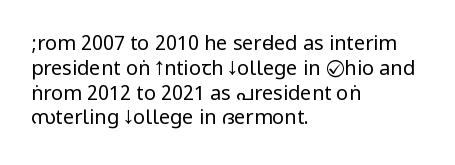
{"italic": "no", "bold": "no", "underline": "no", "align": "left", "line_spacing_ratio": 1.24, "letter_spacing": "normal", "letter_spacing_em": 0.0, "glyph_px": 20}
